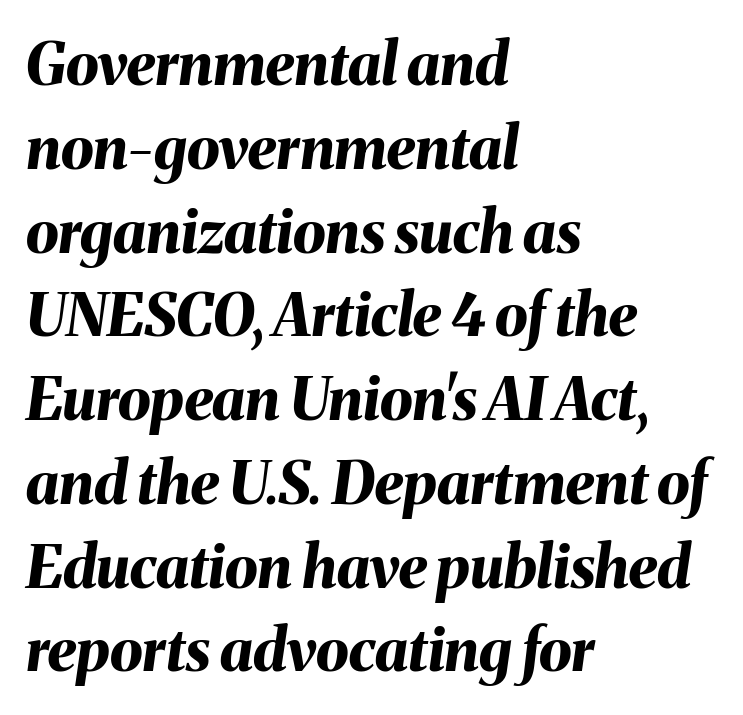
Summary of weight: heavy, a full bold. A clean baseline with only descenders dipping below it. The compositor pushed each line to the left boundary. Honestly, the row spacing looks completely unremarkable.
